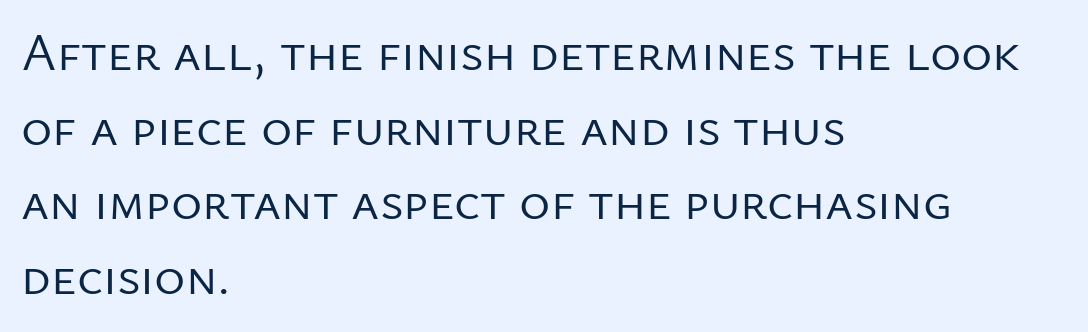
Unlike a traditional serif, this face leaves its strokes unadorned. Does the leading feel generous? No, just average. The characters are drawn with everyday or finer stroke widths. This sample uses plain, unmodified letter spacing.
